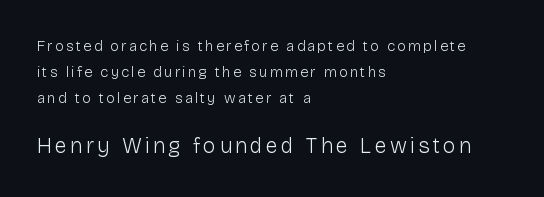
Q: Is the text bold? A: No.
Q: Is the text italic (slanted)? A: No, it is upright.
Q: Is the text underlined? A: No.
Q: How is the paragraph aligned? A: Left-aligned.
Q: Which block of text is set in a larger size, the first (top) or the second (bottom)? A: The second (bottom) one.
